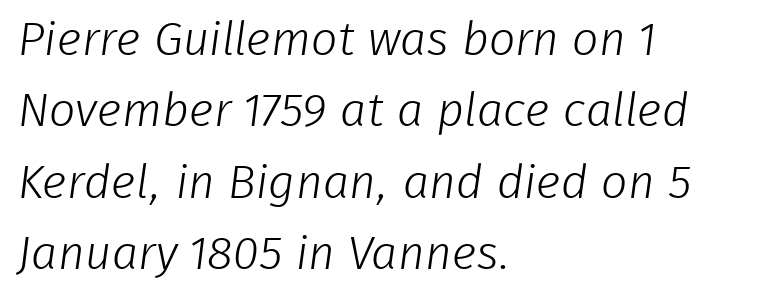
Q: Is the text bold? A: No.
Q: Is the typeface a serif or a sans-serif typeface? A: Sans-serif.
Q: Is the text underlined? A: No.
Q: How is the paragraph aligned? A: Left-aligned.
Q: Is the spacing between letters normal or unusually wide? A: Normal.
Q: Is the spacing between lines tight, normal or loose? A: Normal.
Q: Width (condensed, normal, or wide)? A: Normal.
Q: Stroke contrast? A: Low.
Q: x-height? A: Medium.
Q: Monospaced? A: No.
